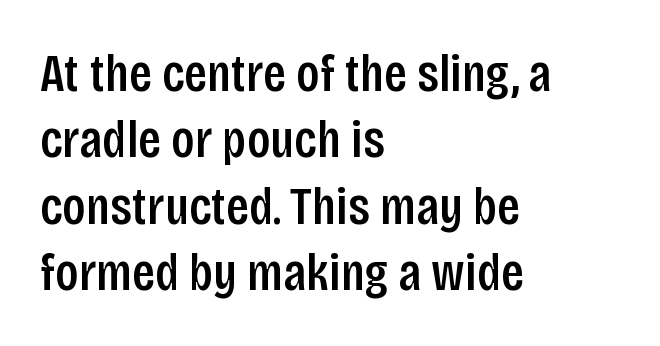
{"serif": "no", "italic": "no", "bold": "semi", "weight": "semibold", "width": "condensed", "stroke_contrast": "low", "x_height": "large", "monospaced": "no", "underline": "no", "align": "left", "line_spacing_ratio": 1.23, "letter_spacing": "normal", "letter_spacing_em": 0.0, "glyph_px": 54}
